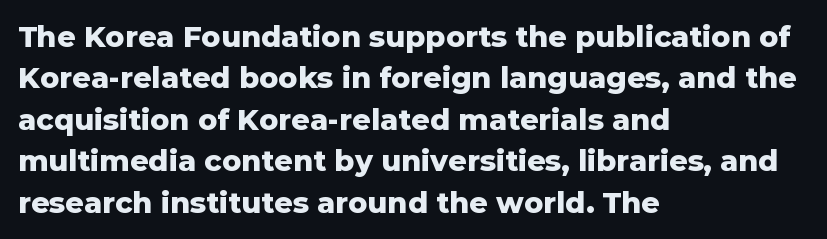
The image shows 29 px heavy sans-serif type, upright; set left-aligned, normal line spacing (1.43x), normal letter spacing, not underlined; low stroke contrast and a medium x-height.
